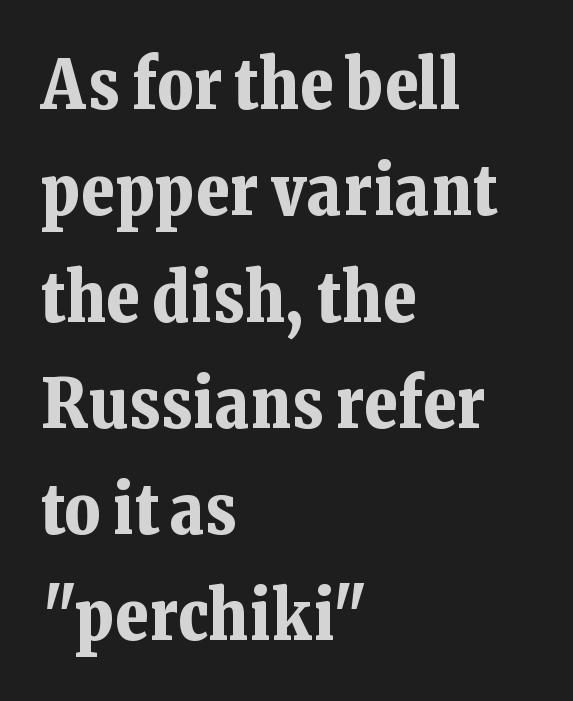
The image shows 69 px bold serif type, upright; set left-aligned, normal line spacing (1.54x), normal letter spacing, not underlined; low stroke contrast and a medium x-height.
